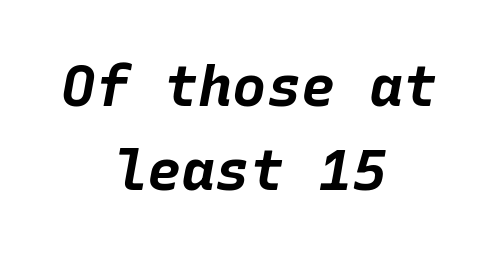
Q: Is the text bold? A: Yes.
Q: Is the text italic (slanted)? A: Yes, it leans right by about 10 degrees.
Q: Is the text underlined? A: No.
Q: How is the paragraph aligned? A: Centered.
Q: Is the spacing between letters normal or unusually wide? A: Normal.
Q: Is the spacing between lines tight, normal or loose? A: Normal.
Q: Width (condensed, normal, or wide)? A: Normal.
Q: Stroke contrast? A: Low.
Q: x-height? A: Large.
Q: Monospaced? A: Yes.
